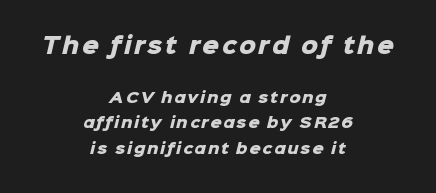
{"bold": "yes", "underline": "no", "align": "center", "line_spacing_ratio": 1.82, "larger_block": "first", "size_ratio": 1.5, "glyph_px": 21}
